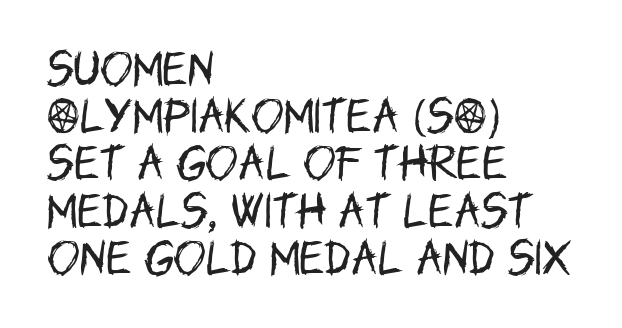
Q: Is the text bold? A: No.
Q: Is the text italic (slanted)? A: No, it is upright.
Q: Is the typeface a serif or a sans-serif typeface? A: Sans-serif.
Q: Is the text underlined? A: No.
Q: How is the paragraph aligned? A: Left-aligned.
Q: Is the spacing between letters normal or unusually wide? A: Normal.
Q: Width (condensed, normal, or wide)? A: Condensed.
Q: Stroke contrast? A: Low.
Q: x-height? A: Large.
Q: Monospaced? A: No.
